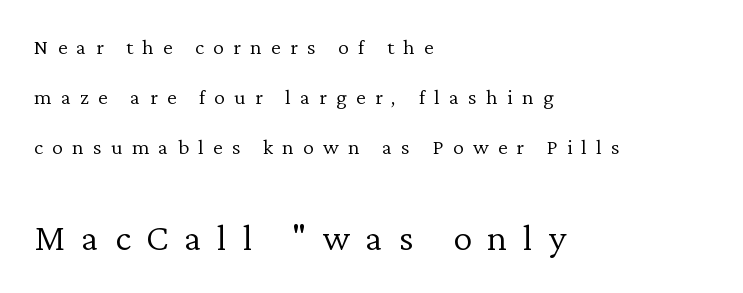
Q: Is the text bold? A: No.
Q: Is the text italic (slanted)? A: No, it is upright.
Q: Is the typeface a serif or a sans-serif typeface? A: Serif.
Q: Is the text underlined? A: No.
Q: How is the paragraph aligned? A: Left-aligned.
Q: Is the spacing between letters normal or unusually wide? A: Unusually wide.
Q: Is the spacing between lines tight, normal or loose? A: Loose.
Q: Which block of text is set in a larger size, the first (top) or the second (bottom)? A: The second (bottom) one.
Q: Width (condensed, normal, or wide)? A: Normal.
Q: Stroke contrast? A: Low.
Q: x-height? A: Medium.
Q: Monospaced? A: No.
